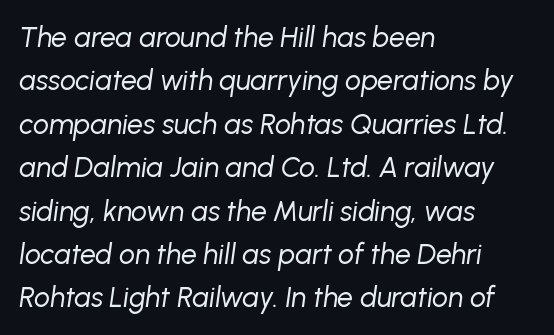
{"italic": "yes", "lean": "right", "slant_degrees": 8, "bold": "no", "weight": "regular", "width": "normal", "stroke_contrast": "low", "x_height": "medium", "monospaced": "no", "underline": "no", "align": "left", "line_spacing": "normal", "line_spacing_ratio": 1.55, "letter_spacing": "normal", "letter_spacing_em": 0.0, "glyph_px": 28}
